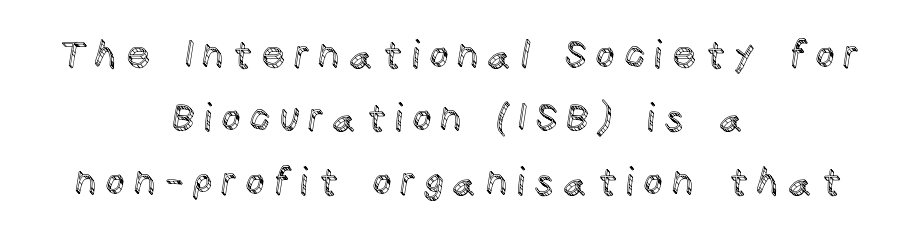
The image shows 38 px text type; set centered, normal line spacing (1.67x), unusually wide letter spacing (+0.23 em), not underlined; a large x-height.
